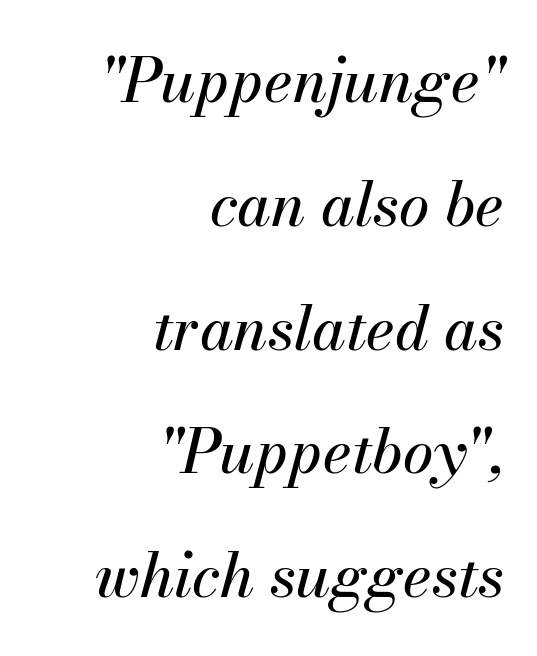
Proportional: the letters do not fall into vertical columns. These lines stack with their right ends in a neat column. Type without underlining. Is the type slanted? Yes — the strokes lean at a clear angle. You could fit nearly another row in the gap between these rows. The rendering keeps characters at their native spacing.
